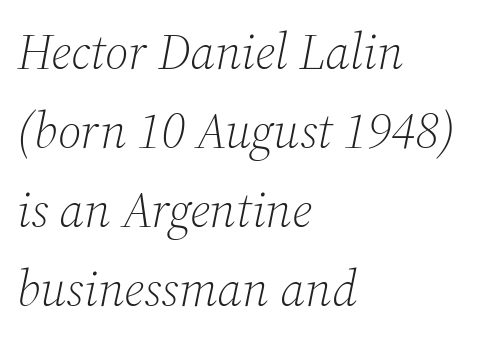
{"serif": "yes", "italic": "yes", "lean": "right", "slant_degrees": 12, "bold": "no", "weight": "light", "width": "normal", "stroke_contrast": "medium", "x_height": "medium", "monospaced": "no", "underline": "no", "align": "left", "line_spacing": "normal", "line_spacing_ratio": 1.58, "letter_spacing": "normal", "letter_spacing_em": 0.0, "glyph_px": 50}
